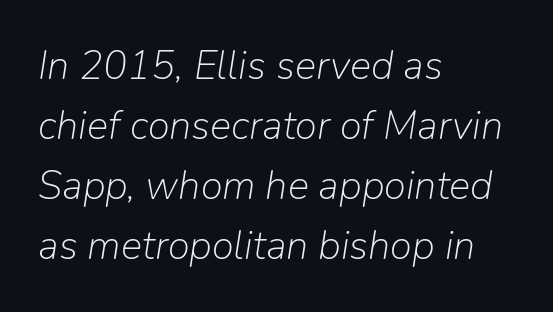
Is the stroke heavy? The answer is a plain regular-or-lighter. Tracking here is standard; glyphs follow each other at the usual distance. Students, observe: this is what conventionally led text looks like. Line starts are locked; line ends wander. Any mark beneath the type? The region is blank. This is oblique type, the kind used for emphasis or titles.
